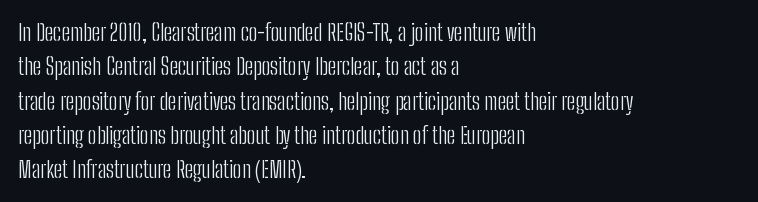
Q: Is the text bold? A: No.
Q: Is the text italic (slanted)? A: No, it is upright.
Q: Is the text underlined? A: No.
Q: How is the paragraph aligned? A: Left-aligned.
Q: Is the spacing between letters normal or unusually wide? A: Normal.
Q: Is the spacing between lines tight, normal or loose? A: Normal.
